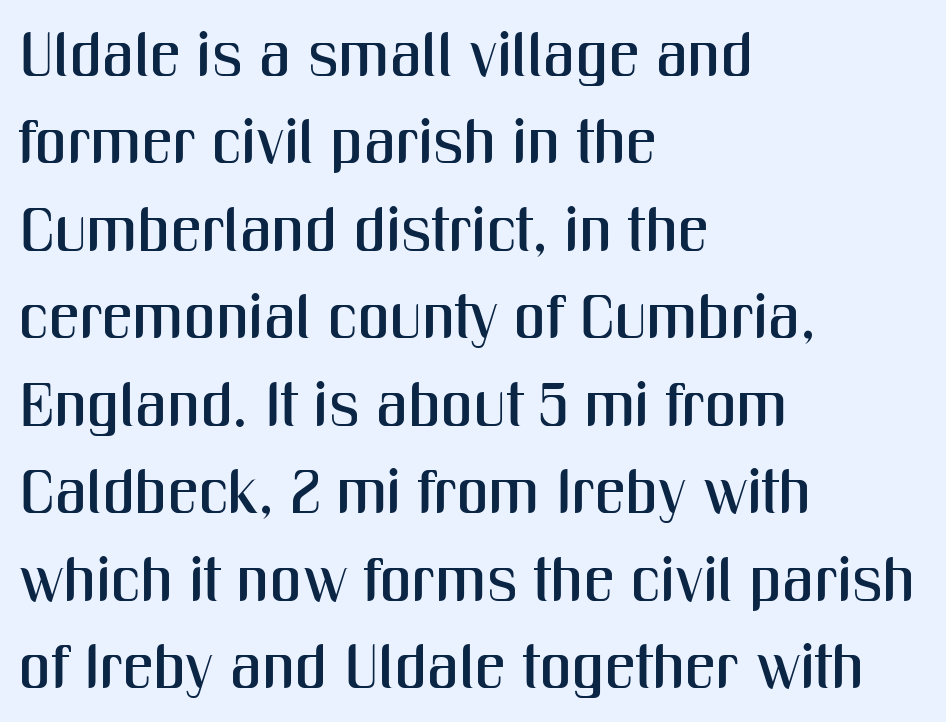
The rendering uses natural spacing where letterforms have individual widths. These lines are set flush left with a ragged right edge. Does the lettering tilt? It doesn't — this is upright. These lines sit exactly where default settings would place them. Type without underlining.
